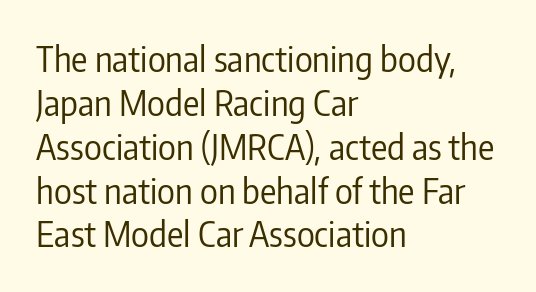
There is no visible air inserted between adjacent glyphs. Stems and bowls with no extra thickness — not bold. Looks like regular typesetting: each glyph gets only the width it needs. This sample uses an upright cut, with every glyph sitting square on the baseline. Short and long lines alike share a common starting point at left. This rendering features lettering with no underline.
